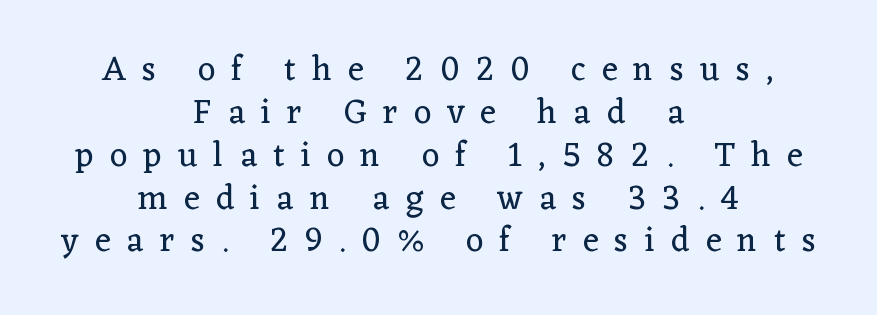
Q: Is the text bold? A: No.
Q: Is the text italic (slanted)? A: No, it is upright.
Q: Is the typeface a serif or a sans-serif typeface? A: Serif.
Q: Is the text underlined? A: No.
Q: How is the paragraph aligned? A: Centered.
Q: Is the spacing between letters normal or unusually wide? A: Unusually wide.
Q: Is the spacing between lines tight, normal or loose? A: Normal.
Q: Width (condensed, normal, or wide)? A: Normal.
Q: Stroke contrast? A: Low.
Q: x-height? A: Medium.
Q: Monospaced? A: No.
